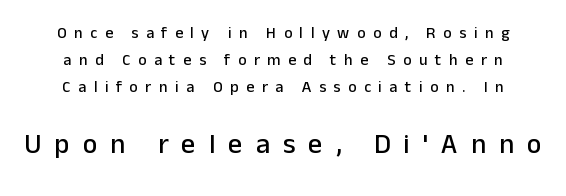
Each line is balanced around a shared central axis. Two sizes are in play, and the larger belongs to the second block. Varying glyph widths throughout — classic text-font behaviour. Glyph-to-glyph distance is far greater than everyday printed text. Posture: straight, roman, zero tilt.
